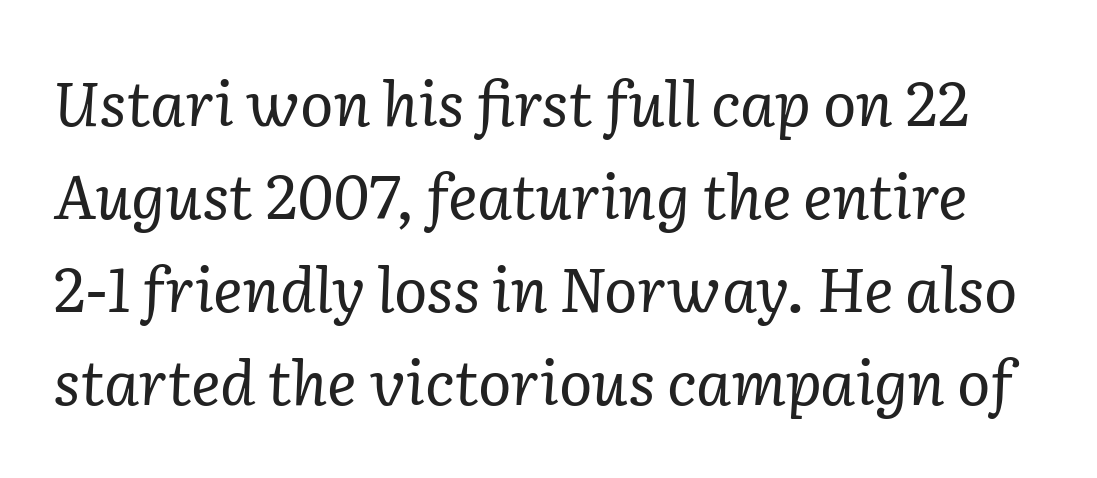
The image shows 62 px regular-weight serif type, italic (leaning right); set normal line spacing (1.5x), normal letter spacing, not underlined; low stroke contrast and a medium x-height.
